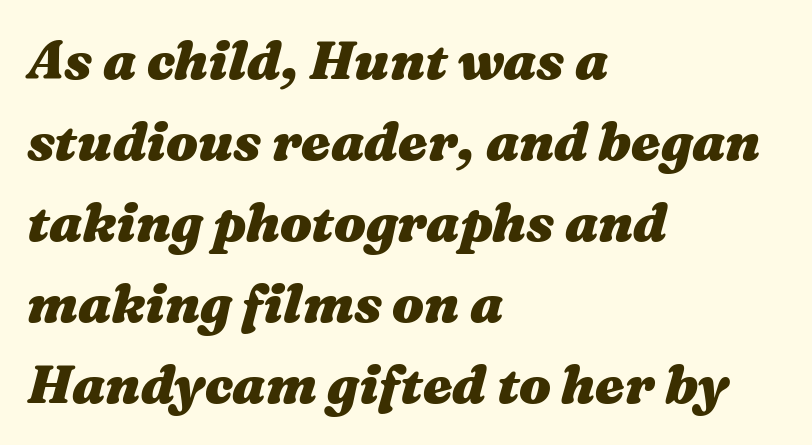
{"italic": "yes", "lean": "right", "slant_degrees": 16, "bold": "yes", "weight": "heavy", "width": "wide", "stroke_contrast": "medium", "x_height": "medium", "monospaced": "no", "underline": "no", "align": "left", "line_spacing": "normal", "line_spacing_ratio": 1.53, "letter_spacing": "normal", "letter_spacing_em": 0.0, "glyph_px": 53}
